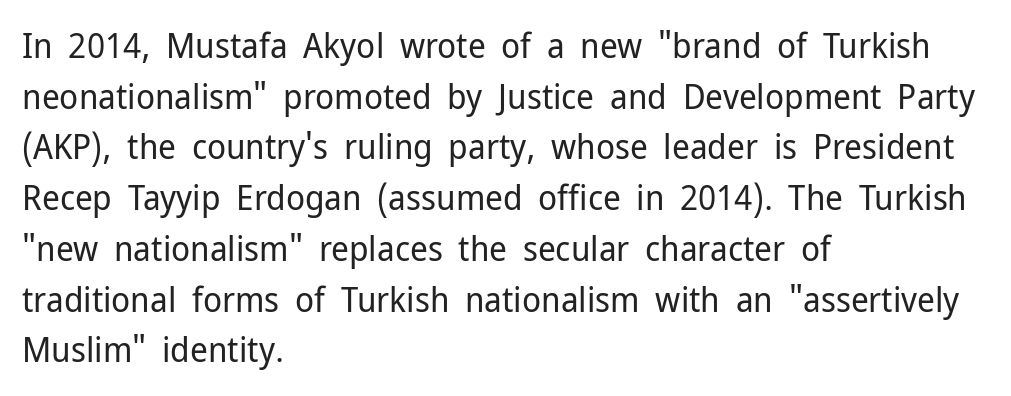
The image shows 35 px regular-weight sans-serif type, upright; set left-aligned, normal line spacing (1.45x), normal letter spacing, not underlined; low stroke contrast and a medium x-height.
